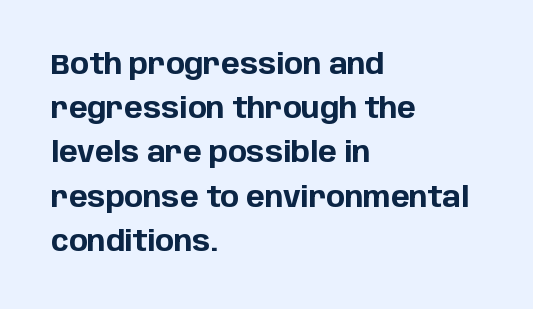
The image shows 28 px bold sans-serif type, upright; set left-aligned, normal line spacing (1.58x), normal letter spacing, not underlined; low stroke contrast and a large x-height.
